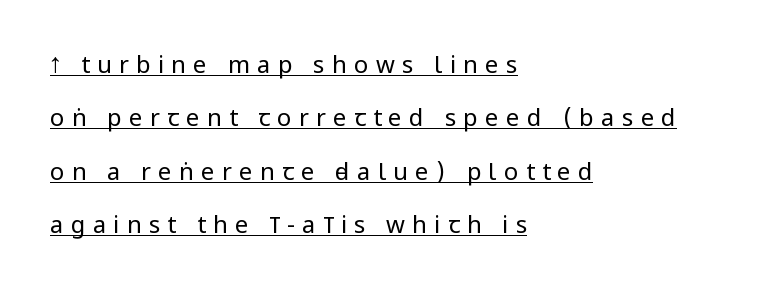
The image shows 24 px text type, upright; set left-aligned, loose line spacing (2.22x), unusually wide letter spacing (+0.3 em), underlined.
